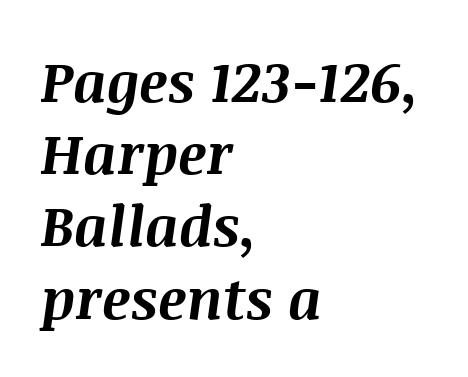
Q: Is the text bold? A: Yes.
Q: Is the text italic (slanted)? A: Yes, it leans right by about 8 degrees.
Q: Is the text underlined? A: No.
Q: How is the paragraph aligned? A: Left-aligned.
Q: Is the spacing between letters normal or unusually wide? A: Normal.
Q: Is the spacing between lines tight, normal or loose? A: Normal.
Q: Width (condensed, normal, or wide)? A: Normal.
Q: Stroke contrast? A: Medium.
Q: x-height? A: Large.
Q: Monospaced? A: No.
